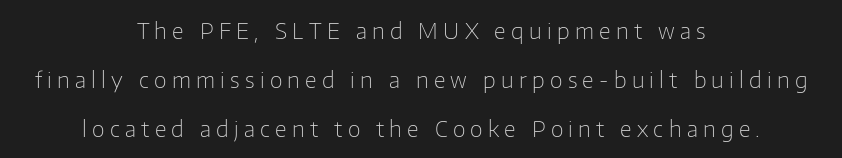
On a weight scale, this lands at 450 or below. Line spacing here is loose. Descender tails drop into unmarked territory. Glyph-to-glyph distance is far greater than everyday printed text. A centered setting, common on invitations and titles, is used for this passage. Designer's note — italics off, roman on.
